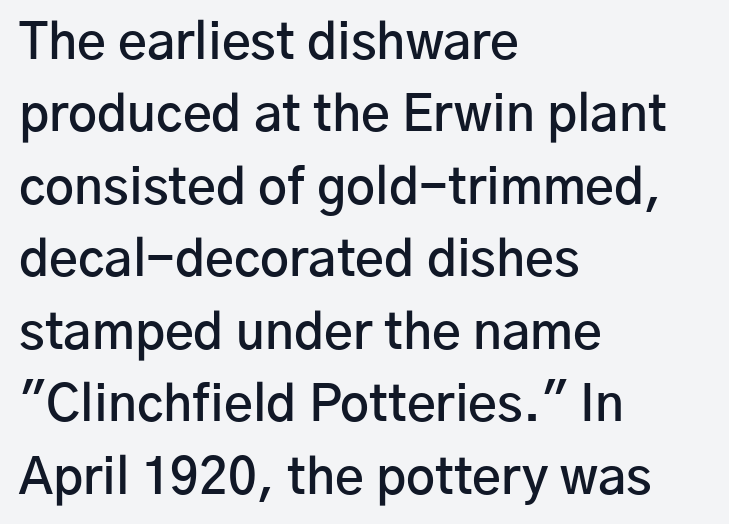
The strokes are fattened partway — semibold, not bold. In terms of posture, this sample is upright. The typesetter chose a ragged-right arrangement here. Are there feet on the stems? There aren't — it's a sans.
